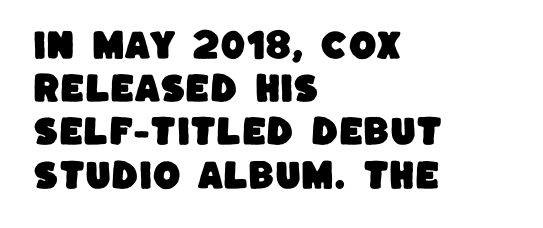
Q: Is the typeface a serif or a sans-serif typeface? A: Sans-serif.
Q: Is the text underlined? A: No.
Q: How is the paragraph aligned? A: Left-aligned.
Q: Is the spacing between letters normal or unusually wide? A: Normal.
Q: Is the spacing between lines tight, normal or loose? A: Normal.
Q: Width (condensed, normal, or wide)? A: Normal.
Q: Stroke contrast? A: Low.
Q: x-height? A: Large.
Q: Monospaced? A: No.
